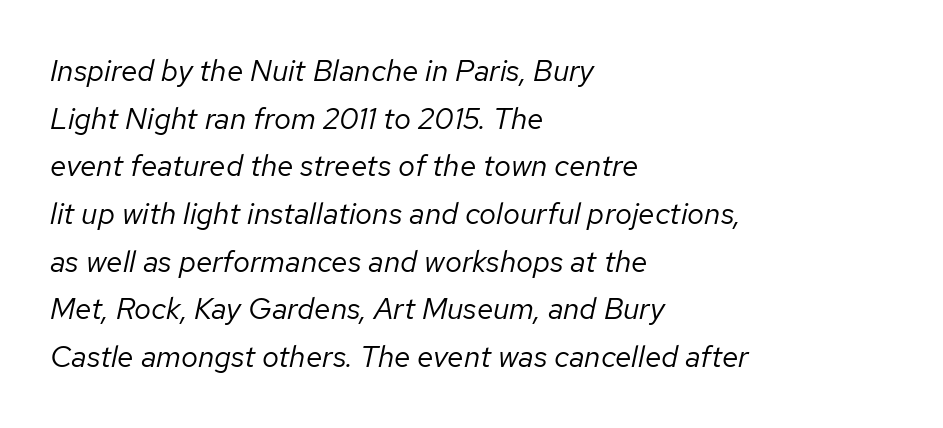
The image shows 30 px regular-weight type, italic (leaning right); set left-aligned, normal line spacing (1.59x), normal letter spacing, not underlined; low stroke contrast and a medium x-height.
